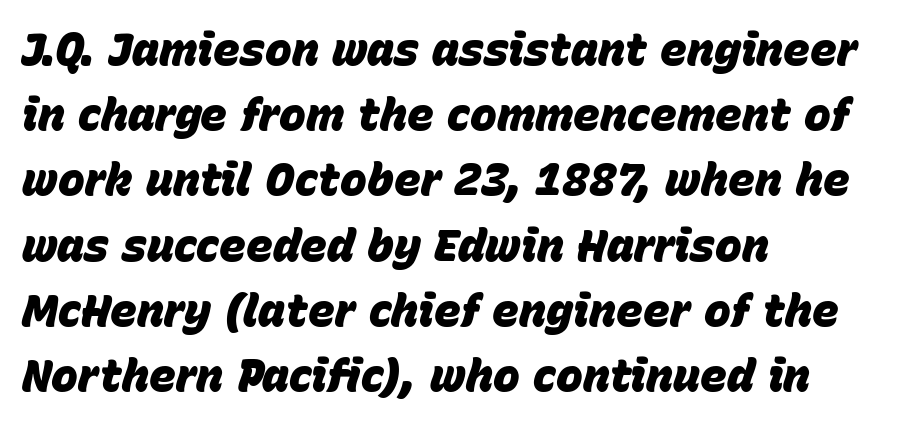
Q: Is the text bold? A: Yes.
Q: Is the text italic (slanted)? A: Yes, it leans right by about 15 degrees.
Q: Is the text underlined? A: No.
Q: How is the paragraph aligned? A: Left-aligned.
Q: Is the spacing between letters normal or unusually wide? A: Normal.
Q: Is the spacing between lines tight, normal or loose? A: Normal.
Q: Width (condensed, normal, or wide)? A: Normal.
Q: Stroke contrast? A: Low.
Q: x-height? A: Large.
Q: Monospaced? A: No.
